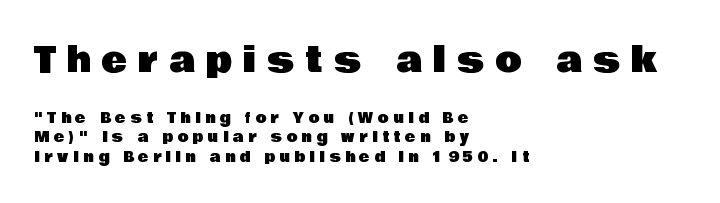
The image shows 34 px sans-serif type, upright; set left-aligned, normal line spacing (1.36x), unusually wide letter spacing (+0.33 em), not underlined; the first (top) block is 2.43x larger; low stroke contrast and a large x-height.
